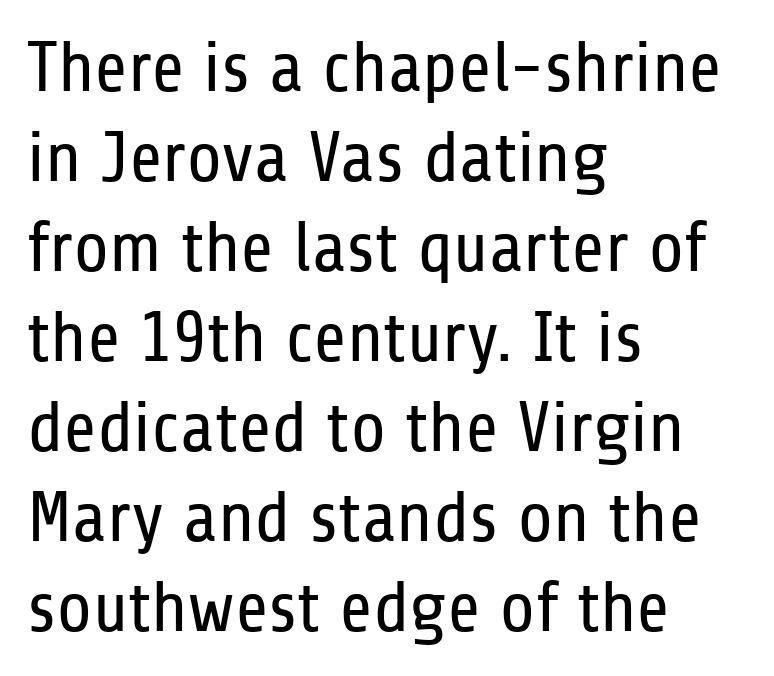
Q: Is the text bold? A: No.
Q: Is the text italic (slanted)? A: No, it is upright.
Q: Is the typeface a serif or a sans-serif typeface? A: Sans-serif.
Q: Is the text underlined? A: No.
Q: How is the paragraph aligned? A: Left-aligned.
Q: Is the spacing between letters normal or unusually wide? A: Normal.
Q: Is the spacing between lines tight, normal or loose? A: Normal.
Q: Width (condensed, normal, or wide)? A: Condensed.
Q: Stroke contrast? A: Low.
Q: x-height? A: Medium.
Q: Monospaced? A: No.
